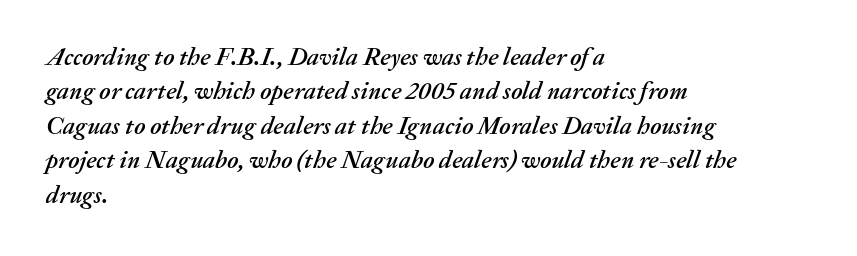
{"italic": "yes", "lean": "right", "slant_degrees": 20, "underline": "no", "align": "left", "line_spacing": "normal", "line_spacing_ratio": 1.38, "letter_spacing": "normal", "letter_spacing_em": 0.0, "glyph_px": 25}
